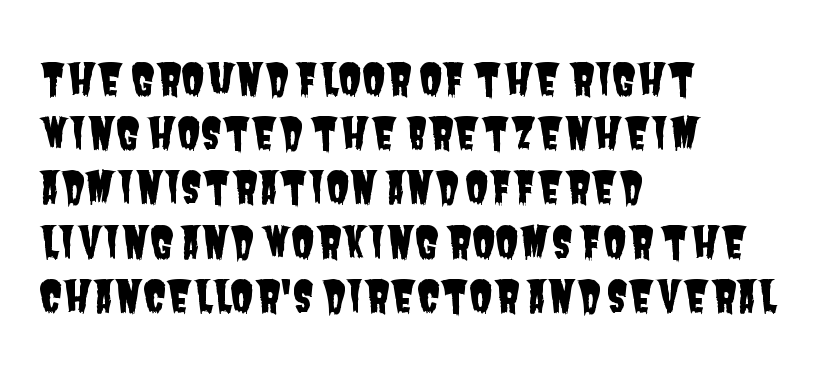
Baseline-to-baseline distance is the conventional proportion of letter height. A typesetter would call this zero additional tracking. Decoration check: the copy has no underline. Does the type have serifs? No, each stem ends abruptly. Typeset ragged right — the left edge is the straight one.
